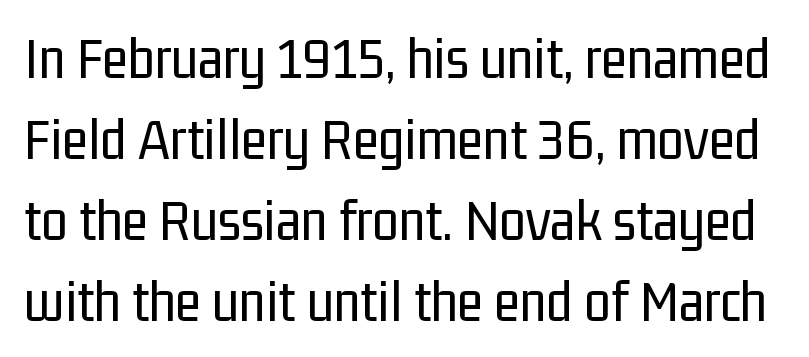
{"serif": "no", "italic": "no", "bold": "no", "weight": "regular", "width": "condensed", "stroke_contrast": "low", "x_height": "medium", "monospaced": "no", "underline": "no", "line_spacing": "normal", "line_spacing_ratio": 1.35, "letter_spacing": "normal", "letter_spacing_em": 0.0, "glyph_px": 60}
